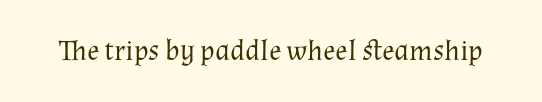
{"serif": "yes", "italic": "no", "bold": "no", "weight": "regular", "width": "normal", "stroke_contrast": "medium", "x_height": "medium", "monospaced": "no", "underline": "no", "letter_spacing": "normal", "letter_spacing_em": 0.0, "glyph_px": 29}
